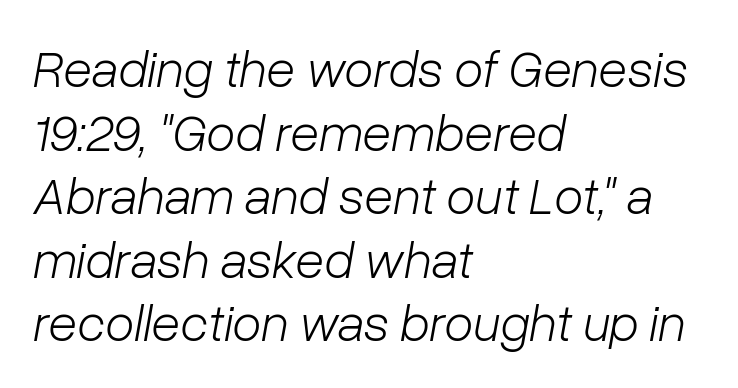
{"italic": "yes", "lean": "right", "slant_degrees": 10, "bold": "no", "weight": "light", "width": "normal", "stroke_contrast": "low", "x_height": "medium", "monospaced": "no", "underline": "no", "align": "left", "line_spacing_ratio": 1.2, "letter_spacing": "normal", "letter_spacing_em": 0.0, "glyph_px": 53}
